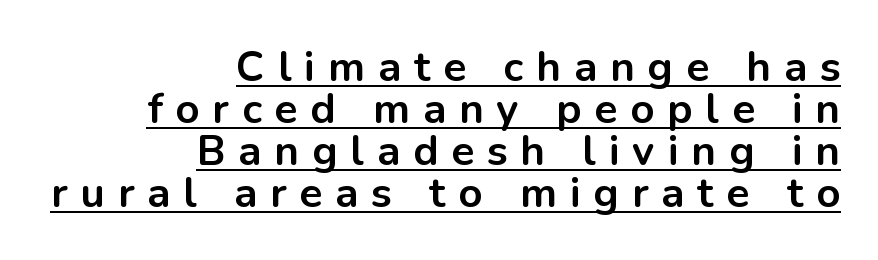
Every row of glyphs terminates at an identical x-position on the right. A typesetter would call this proportional, since set widths differ per character. Classification — sans serif. Is there any slant? The stems are plumb.
